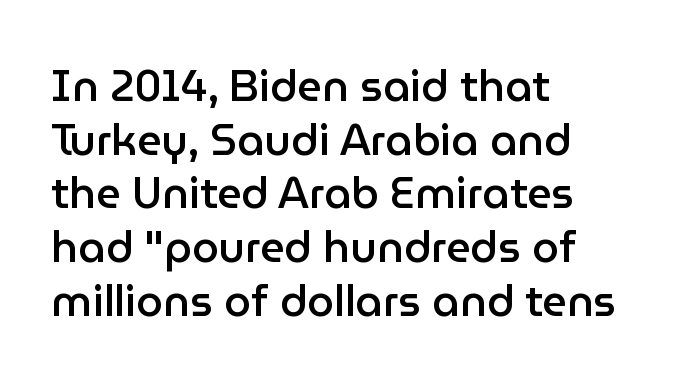
The image shows 43 px semibold sans-serif type, upright; set left-aligned, normal line spacing (1.25x), normal letter spacing, not underlined; low stroke contrast and a medium x-height.
